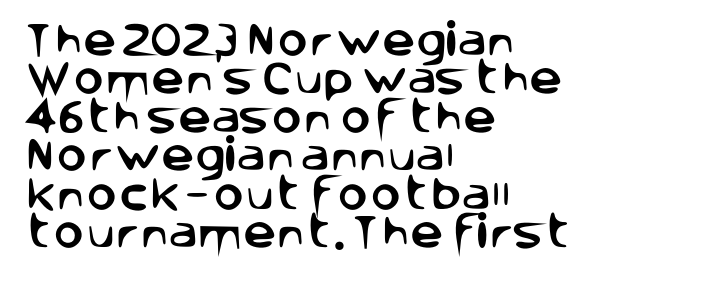
Q: Is the text italic (slanted)? A: No, it is upright.
Q: Is the typeface a serif or a sans-serif typeface? A: Sans-serif.
Q: Is the text underlined? A: No.
Q: How is the paragraph aligned? A: Left-aligned.
Q: Is the spacing between letters normal or unusually wide? A: Normal.
Q: Is the spacing between lines tight, normal or loose? A: Tight.
Q: Width (condensed, normal, or wide)? A: Normal.
Q: Stroke contrast? A: Low.
Q: x-height? A: Large.
Q: Monospaced? A: No.
